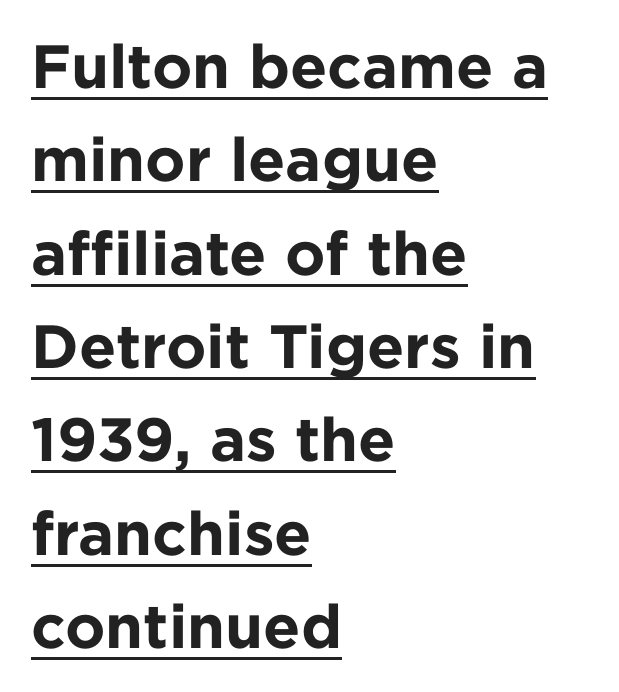
Chunky letters — that's bold for sure. Every character sits straight up, as roman type does. Spacing between characters is what you'd get straight out of the box. The passage shown stacks its lines at a standard gap. Note: no serifs on the glyphs.
